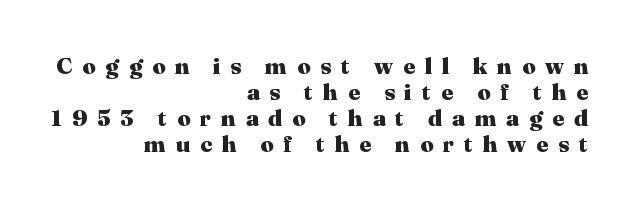
Q: Is the text bold? A: Yes.
Q: Is the text italic (slanted)? A: No, it is upright.
Q: Is the text underlined? A: No.
Q: How is the paragraph aligned? A: Right-aligned.
Q: Is the spacing between letters normal or unusually wide? A: Unusually wide.
Q: Is the spacing between lines tight, normal or loose? A: Tight.
